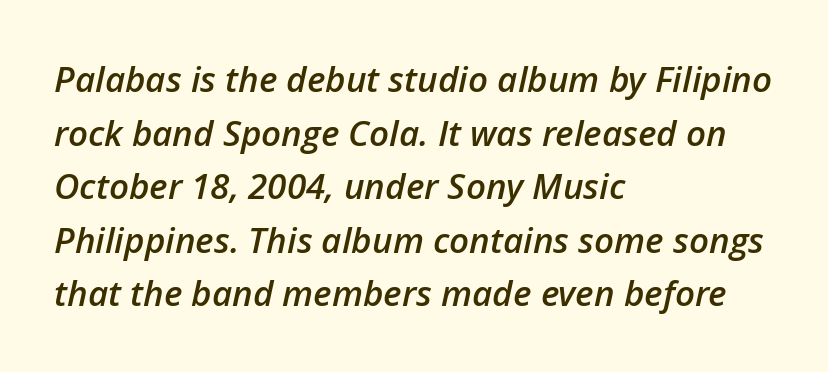
The compositor pushed each line to the left boundary. The rendering applies a slant to the glyphs. Letters rest on an invisible, unmarked baseline. Caption: standard tracking, unaltered.
